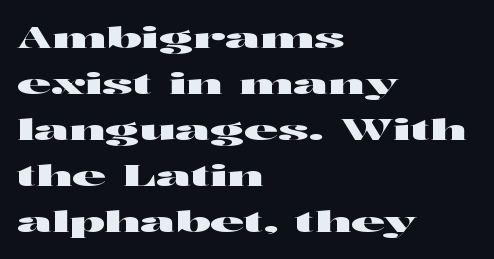
The image shows 29 px wide sans-serif type, upright; set left-aligned, normal line spacing (1.59x), normal letter spacing, not underlined; high stroke contrast and a medium x-height.
